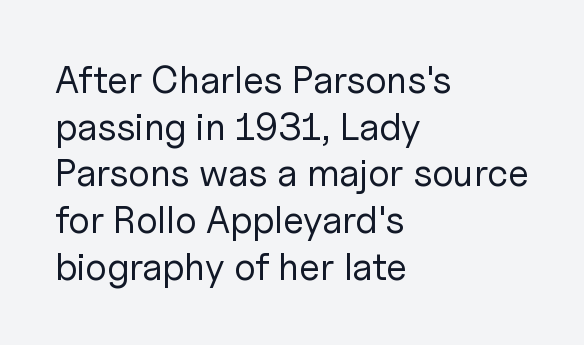
{"serif": "no", "italic": "no", "bold": "no", "weight": "regular", "width": "normal", "stroke_contrast": "low", "x_height": "medium", "monospaced": "no", "underline": "no", "align": "left", "line_spacing_ratio": 1.23, "letter_spacing": "normal", "letter_spacing_em": 0.0, "glyph_px": 38}
